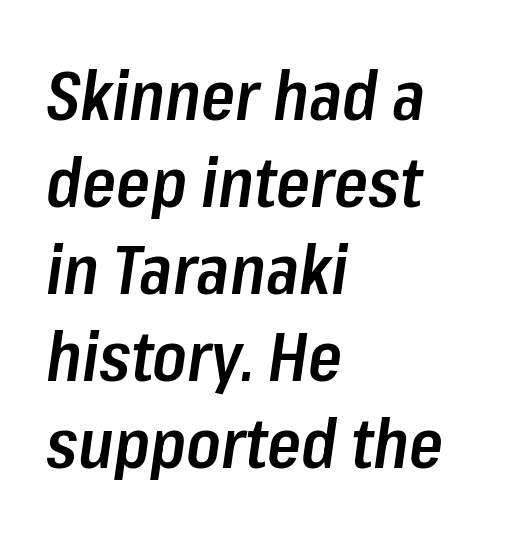
Every row of glyphs begins at an identical x-position on the left. A typesetter would mark this as italic. A semibold gives these letters moderate extra thickness, short of bold. There is no visible air inserted between adjacent glyphs. Regular leading. Underlining? Definitely not there.
